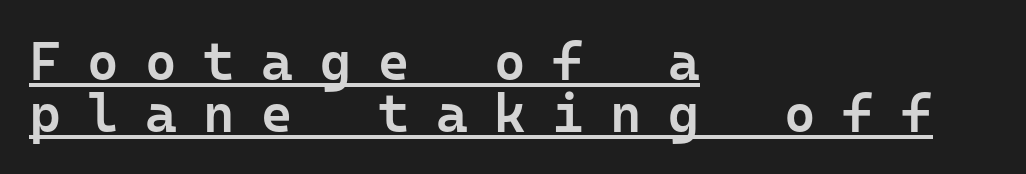
Q: Is the text bold? A: Semi-bold.
Q: Is the text italic (slanted)? A: No, it is upright.
Q: Is the typeface a serif or a sans-serif typeface? A: Sans-serif.
Q: Is the text underlined? A: Yes.
Q: How is the paragraph aligned? A: Left-aligned.
Q: Is the spacing between letters normal or unusually wide? A: Unusually wide.
Q: Is the spacing between lines tight, normal or loose? A: Tight.
Q: Width (condensed, normal, or wide)? A: Normal.
Q: Stroke contrast? A: Low.
Q: x-height? A: Medium.
Q: Monospaced? A: Yes.
